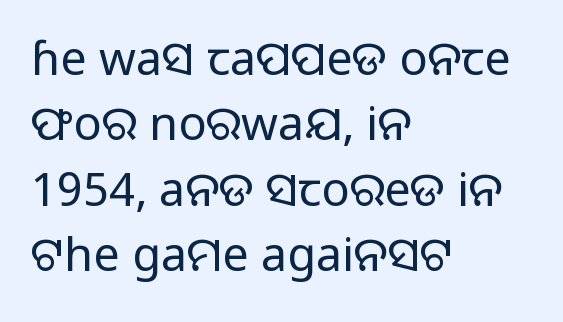
{"serif": "no", "italic": "no", "bold": "no", "weight": "regular", "width": "normal", "stroke_contrast": "low", "x_height": "medium", "monospaced": "no", "underline": "no", "align": "left", "line_spacing": "normal", "line_spacing_ratio": 1.39, "letter_spacing": "normal", "letter_spacing_em": 0.0, "glyph_px": 47}
